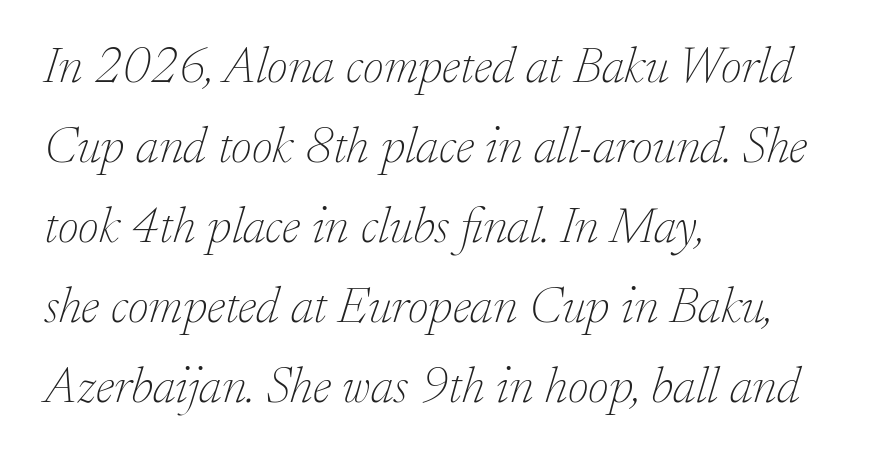
Nobody drew a line under any word here. A quiet, ordinary-to-light weight characterises the typeface. Does the copy run flush right? No — it runs flush left. This sample has the flowing, uneven cadence of proportional lettering.
